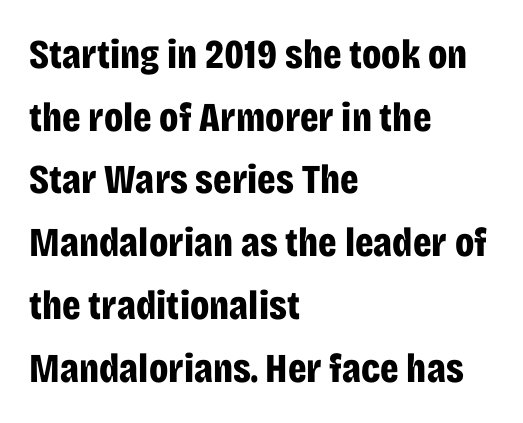
Are there feet on the stems? There aren't — it's a sans. Unlike italic type, these characters show no tilt at all. Letter spacing: default. The rendering uses natural spacing where letterforms have individual widths.
